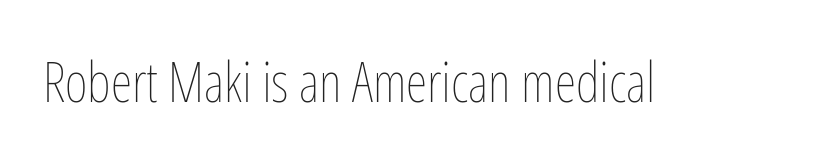
{"italic": "no", "bold": "no", "weight": "thin", "width": "condensed", "stroke_contrast": "low", "x_height": "medium", "monospaced": "no", "underline": "no", "letter_spacing": "normal", "letter_spacing_em": 0.0, "glyph_px": 55}
